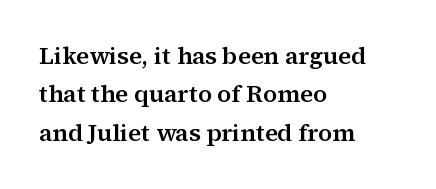
How would I describe the line gaps? Plain and ordinary. Teacher's note: observe the even left margin — that is flush-left alignment. Decoration check: the copy has no underline. Characters follow at the spacing the type designer built in. Is there any slant? The stems are plumb.
